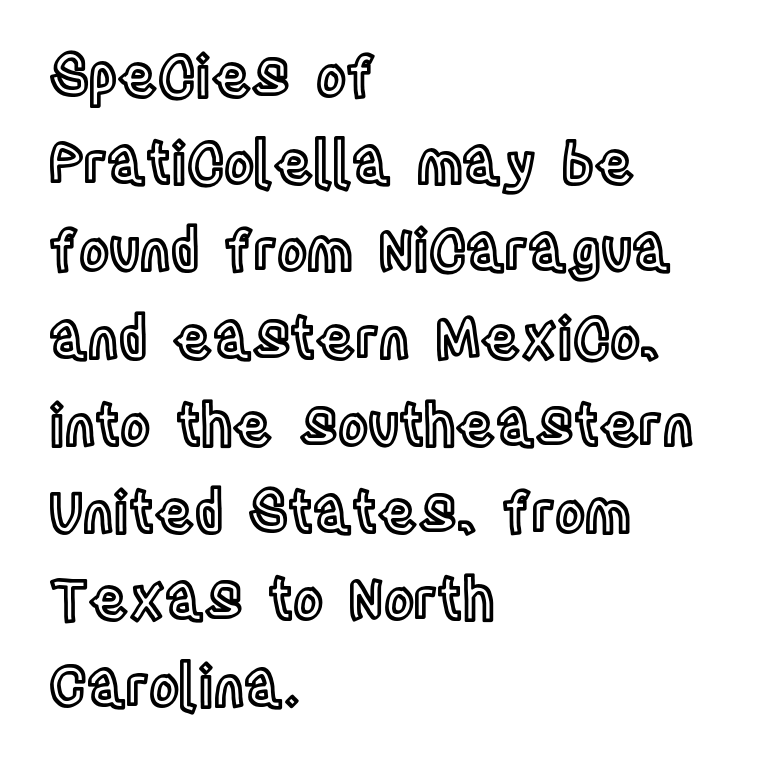
Designer's note — italics off, roman on. You could call the tracking neutral — neither tight nor loose. Note the varied advance widths — an 'i' is clearly narrower than an 'm'. The line-height multiplier appears to be the usual default. Reading down the block, your eye returns to a fixed left position each line. Check the space under the baseline: it is left empty.
